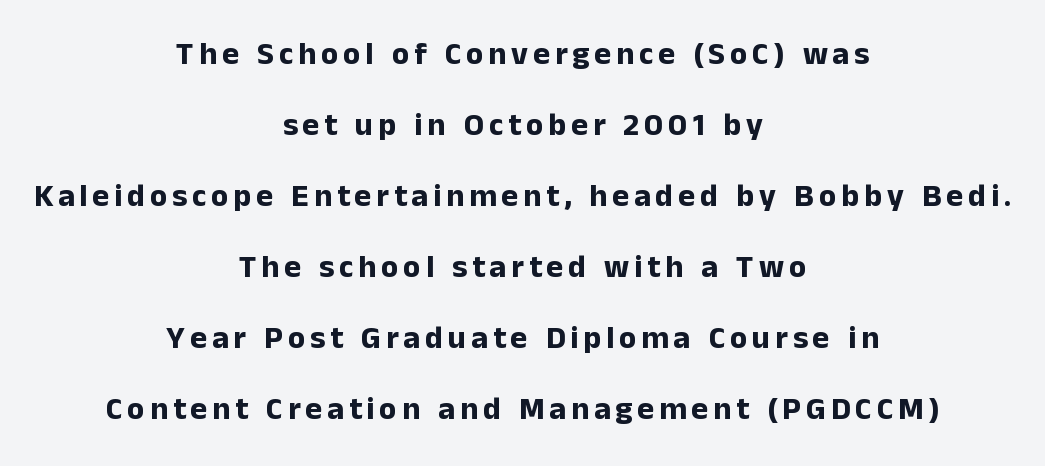
The image shows 32 px bold sans-serif type, upright; set centered, loose line spacing (2.22x), not underlined; low stroke contrast and a medium x-height.
